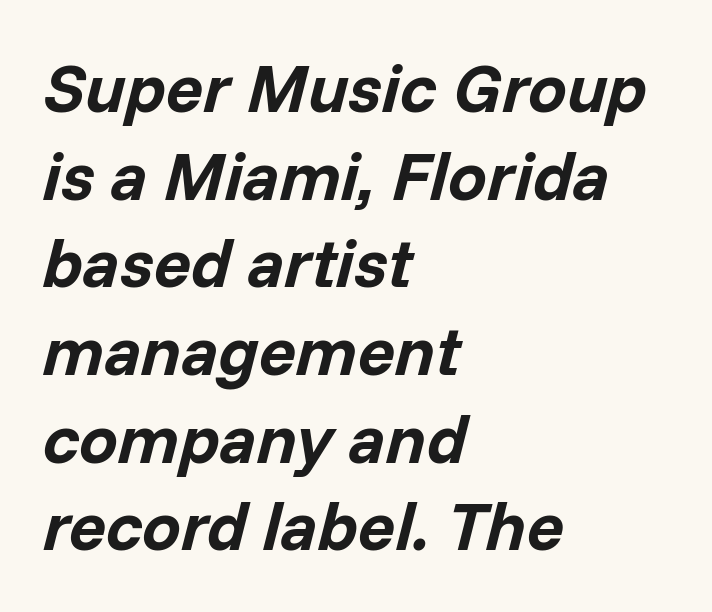
The face used here has a pronounced slope to its letters. Bold? Absolutely — the strokes are thick and heavy. Alignment: flush left. Short note: letters normally spaced. Is this a fixed-width face? No — the glyphs have proportional, varying widths. Anything drawn beneath the words? Only blank space.
